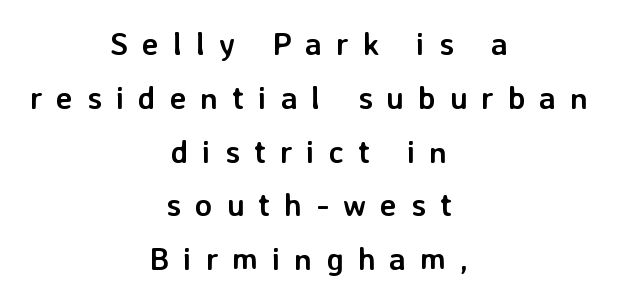
The image shows 32 px semibold sans-serif type, upright; set centered, normal line spacing (1.68x), unusually wide letter spacing (+0.43 em), not underlined; low stroke contrast and a medium x-height.
